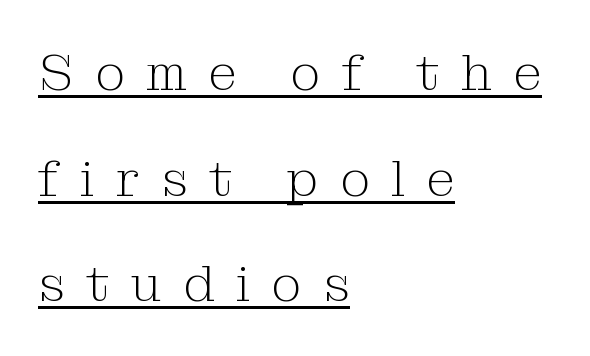
Q: Is the text bold? A: No.
Q: Is the text italic (slanted)? A: No, it is upright.
Q: Is the typeface a serif or a sans-serif typeface? A: Serif.
Q: Is the text underlined? A: Yes.
Q: How is the paragraph aligned? A: Left-aligned.
Q: Is the spacing between letters normal or unusually wide? A: Unusually wide.
Q: Is the spacing between lines tight, normal or loose? A: Loose.
Q: Width (condensed, normal, or wide)? A: Normal.
Q: Stroke contrast? A: Medium.
Q: x-height? A: Medium.
Q: Monospaced? A: No.
